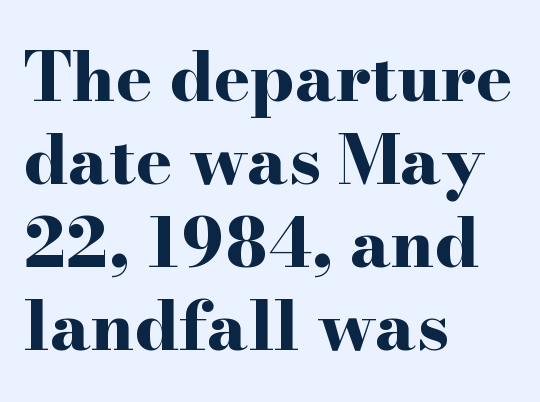
{"serif": "yes", "italic": "no", "bold": "yes", "weight": "bold", "width": "wide", "stroke_contrast": "high", "x_height": "small", "monospaced": "no", "underline": "no", "align": "left", "line_spacing_ratio": 1.22, "letter_spacing": "normal", "letter_spacing_em": 0.0, "glyph_px": 68}
